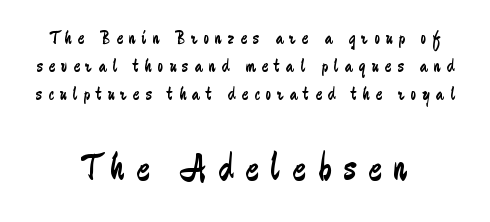
The image shows 40 px regular-weight, condensed sans-serif type; set centered, normal line spacing (1.4x), unusually wide letter spacing (+0.3 em), not underlined; the second (bottom) block is 2.0x larger; low stroke contrast and a small x-height.
